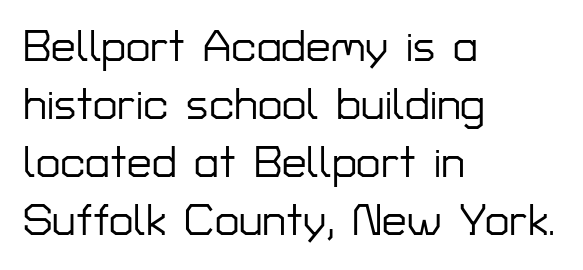
It's the straight-up-and-down kind of type. The passage shown is typed in a proportional face where columns would drift. Default kerning and tracking; the words read as compact shapes. Type without underlining. Type style note: lacks serifs.
